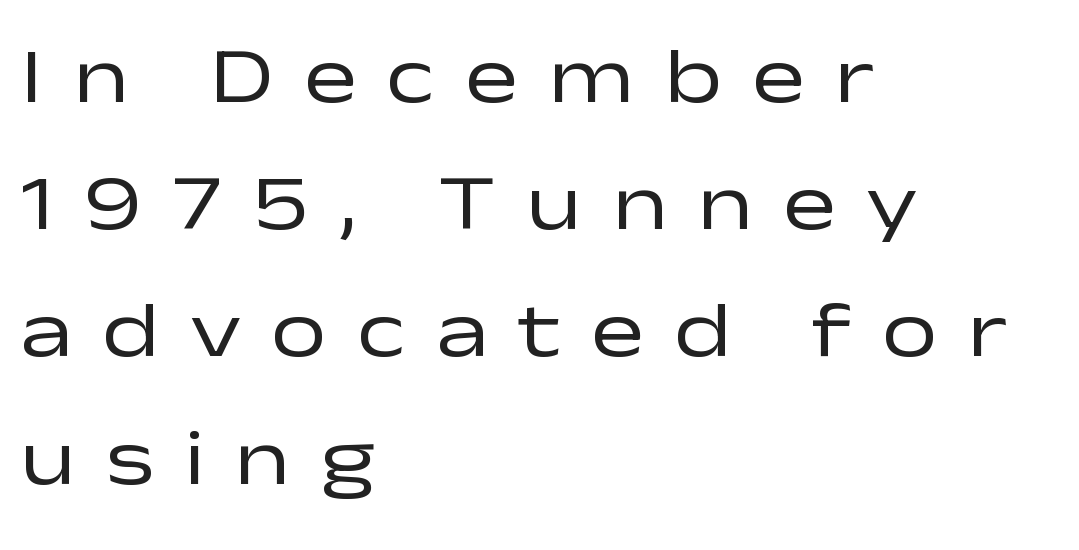
The foot of each line stays bare and open. Layout note: lines flush left. The face used here is proportionally spaced, like ordinary book or web type. To sum up the face: it is a sans, with no serifs. Caption: face not bold, strokes unweighted.
